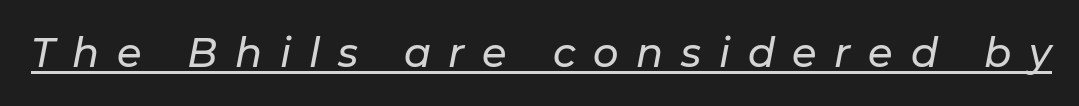
Q: Is the text italic (slanted)? A: Yes, it leans right by about 11 degrees.
Q: Is the text underlined? A: Yes.
Q: Is the spacing between letters normal or unusually wide? A: Unusually wide.
Q: Width (condensed, normal, or wide)? A: Normal.
Q: Stroke contrast? A: Low.
Q: x-height? A: Medium.
Q: Monospaced? A: No.
